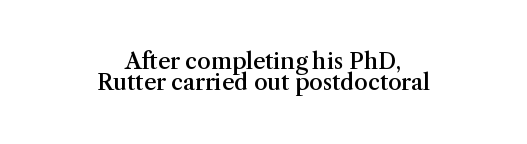
The image shows 22 px text type, upright; set centered, tight line spacing (0.97x), normal letter spacing, not underlined.
